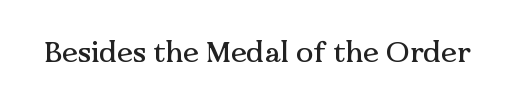
Looks like regular typesetting: each glyph gets only the width it needs. These lines are composed in type with serifs. Words float on clear page, feet unadorned. The rendering keeps characters at their native spacing.
